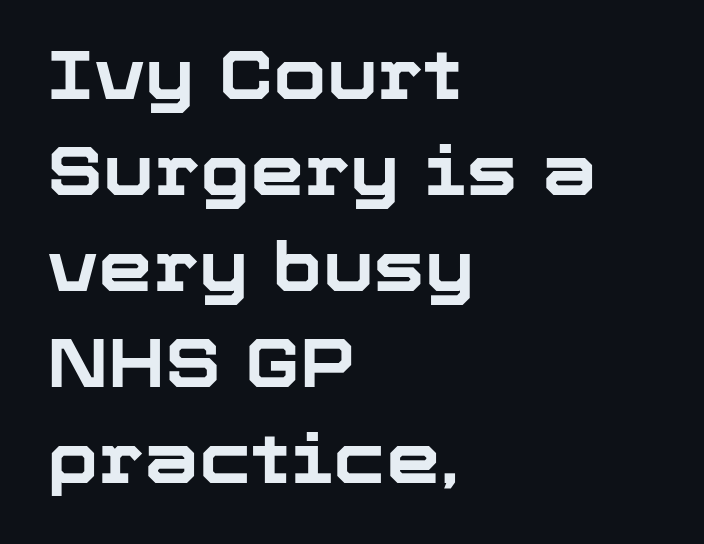
{"serif": "no", "italic": "no", "bold": "yes", "weight": "bold", "width": "normal", "stroke_contrast": "low", "x_height": "medium", "monospaced": "no", "underline": "no", "align": "left", "line_spacing": "normal", "line_spacing_ratio": 1.39, "letter_spacing": "normal", "letter_spacing_em": 0.0, "glyph_px": 69}
